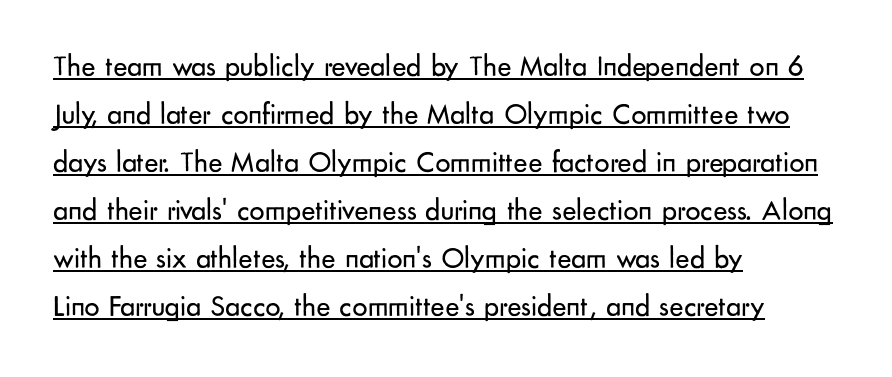
Q: Is the text bold? A: No.
Q: Is the text italic (slanted)? A: No, it is upright.
Q: Is the typeface a serif or a sans-serif typeface? A: Sans-serif.
Q: Is the text underlined? A: Yes.
Q: How is the paragraph aligned? A: Left-aligned.
Q: Is the spacing between letters normal or unusually wide? A: Normal.
Q: Is the spacing between lines tight, normal or loose? A: Normal.
Q: Width (condensed, normal, or wide)? A: Normal.
Q: Stroke contrast? A: Low.
Q: x-height? A: Small.
Q: Monospaced? A: No.
